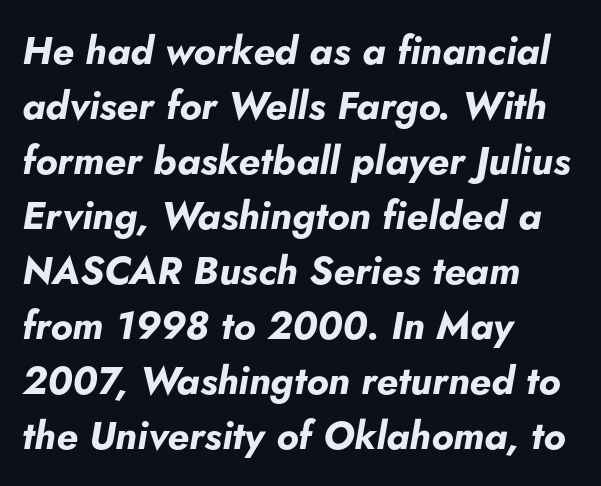
The image shows 39 px bold type, italic (leaning right); set left-aligned, normal line spacing (1.41x), normal letter spacing, not underlined; low stroke contrast and a small x-height.
